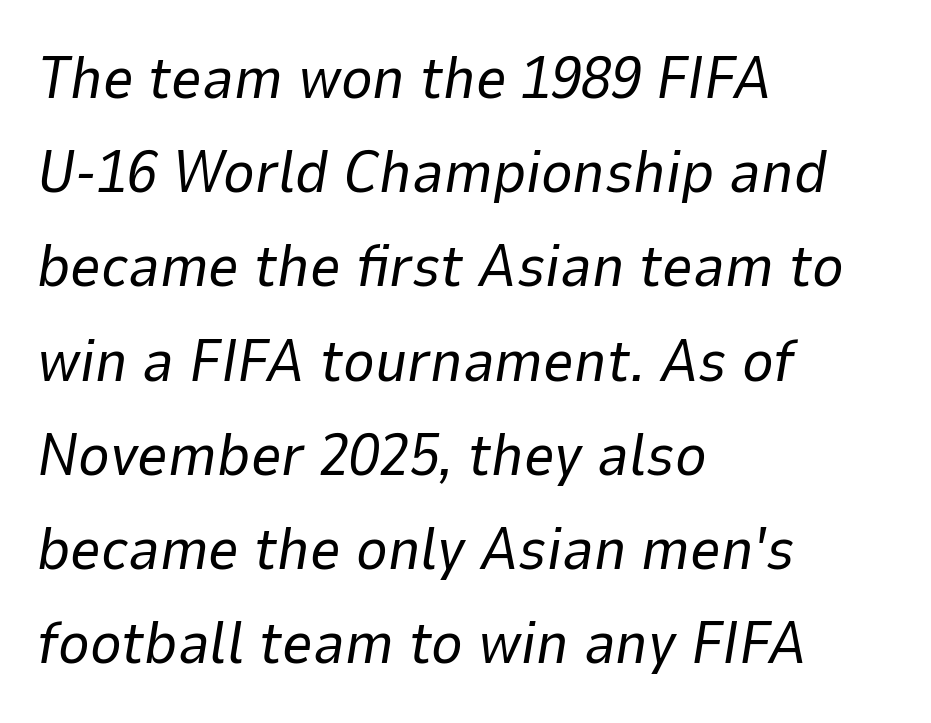
{"italic": "yes", "lean": "right", "slant_degrees": 9, "bold": "no", "weight": "regular", "width": "normal", "stroke_contrast": "low", "x_height": "medium", "monospaced": "no", "underline": "no", "align": "left", "line_spacing": "normal", "line_spacing_ratio": 1.57, "letter_spacing": "normal", "letter_spacing_em": 0.0, "glyph_px": 60}
